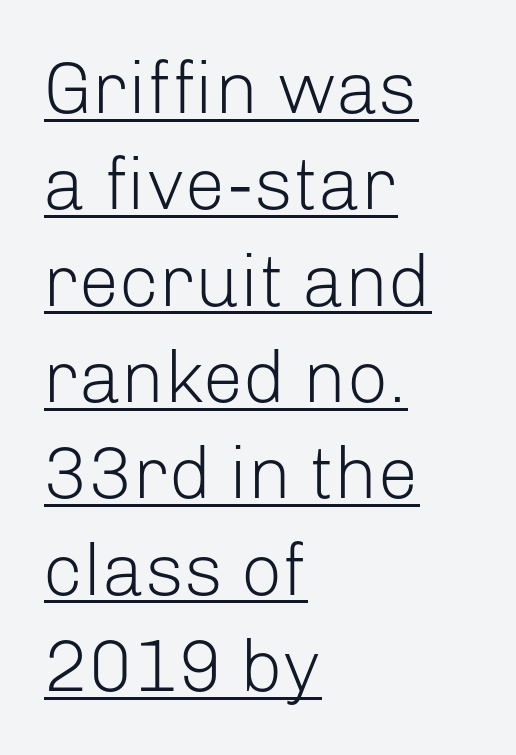
The type is set solid horizontally, with unmodified tracking. All the whitespace from short lines collects on the right. A roman cut, with each character standing at attention. This sample has the flowing, uneven cadence of proportional lettering.
